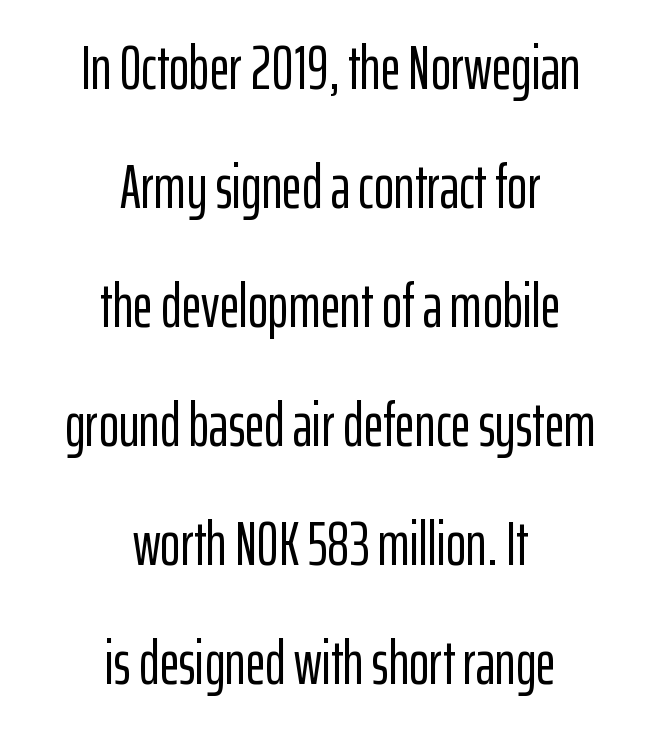
Q: Is the text italic (slanted)? A: No, it is upright.
Q: Is the typeface a serif or a sans-serif typeface? A: Sans-serif.
Q: Is the text underlined? A: No.
Q: How is the paragraph aligned? A: Centered.
Q: Is the spacing between letters normal or unusually wide? A: Normal.
Q: Is the spacing between lines tight, normal or loose? A: Loose.
Q: Width (condensed, normal, or wide)? A: Condensed.
Q: Stroke contrast? A: Low.
Q: x-height? A: Medium.
Q: Monospaced? A: No.
